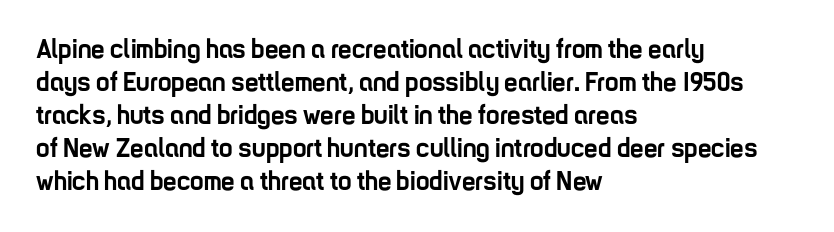
{"italic": "no", "bold": "yes", "underline": "no", "align": "left", "line_spacing_ratio": 1.22, "letter_spacing": "normal", "letter_spacing_em": 0.0, "glyph_px": 27}
